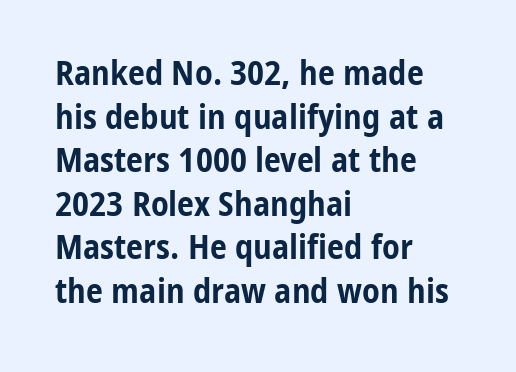
The image shows 34 px bold, condensed sans-serif type, upright; set left-aligned, normal line spacing (1.28x), normal letter spacing, not underlined; low stroke contrast and a medium x-height.
